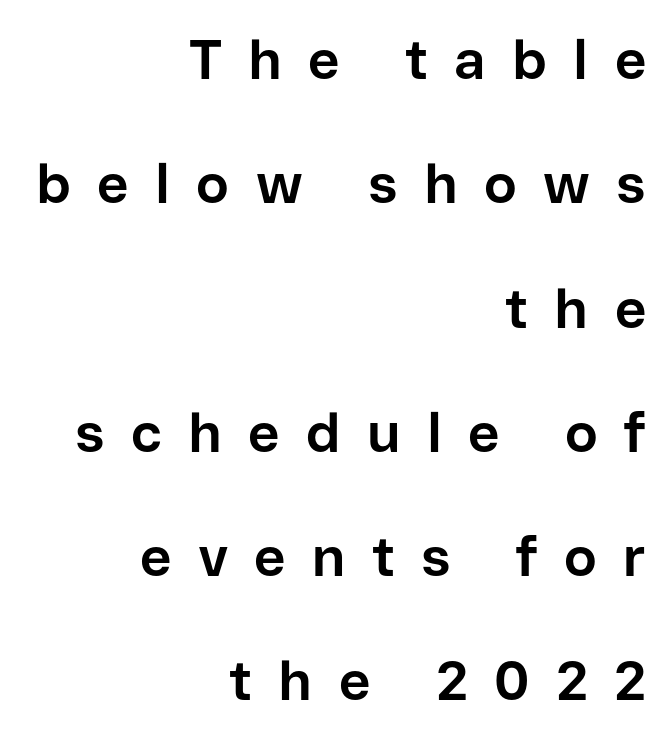
The image shows 55 px bold sans-serif type, upright; set right-aligned, loose line spacing (2.26x), unusually wide letter spacing (+0.48 em), not underlined; low stroke contrast and a medium x-height.
